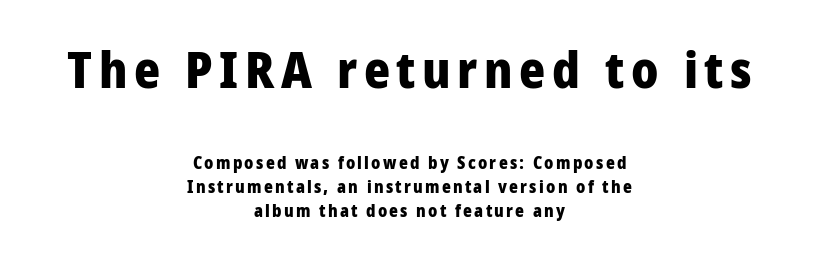
The image shows 50 px heavy sans-serif type, upright; set centered, normal line spacing (1.4x), not underlined; the first (top) block is 2.94x larger; low stroke contrast and a medium x-height.
